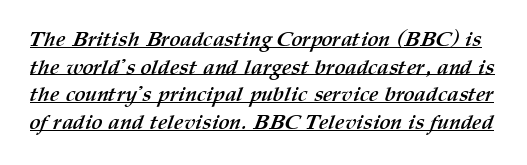
The image shows 21 px bold type; set normal line spacing (1.31x), normal letter spacing, underlined.
